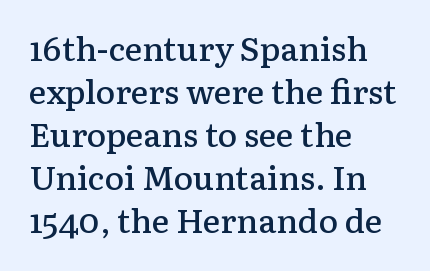
{"serif": "yes", "italic": "no", "bold": "semi", "weight": "semibold", "width": "normal", "stroke_contrast": "low", "x_height": "medium", "monospaced": "no", "underline": "no", "align": "left", "line_spacing": "normal", "line_spacing_ratio": 1.3, "letter_spacing": "normal", "letter_spacing_em": 0.0, "glyph_px": 33}
